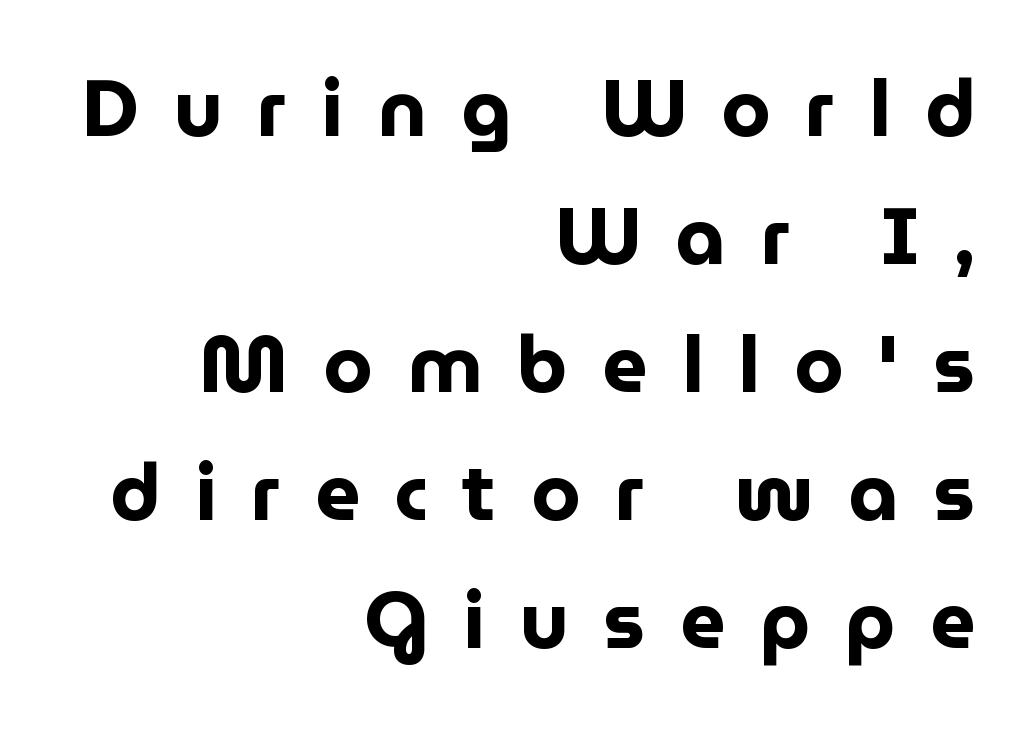
Note the varied advance widths — an 'i' is clearly narrower than an 'm'. Successive baselines arrive at the customary interval. Unlike italic type, these characters show no tilt at all. Each row of text sits above clean, open space.
